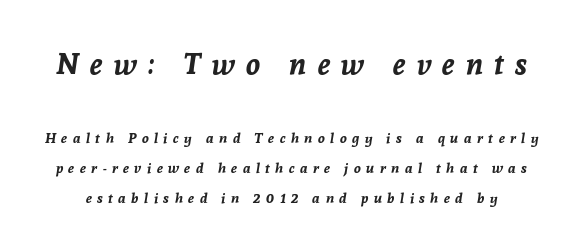
The rendering uses a bold face; every stroke is thick and dark. What's the leading like? Stretched, with rows far apart. Size contrast runs from large at the top to small at the bottom. You could only call the tracking loose — the letters float apart.
